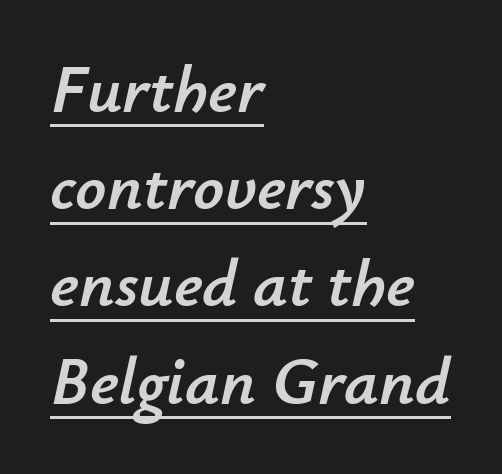
{"italic": "yes", "lean": "right", "slant_degrees": 12, "width": "normal", "stroke_contrast": "low", "x_height": "small", "monospaced": "no", "underline": "yes", "align": "left", "line_spacing": "normal", "line_spacing_ratio": 1.43, "letter_spacing": "normal", "letter_spacing_em": 0.0, "glyph_px": 68}
